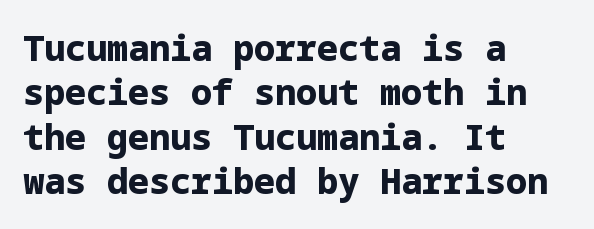
Layout note: lines flush left. Students, observe: this is what conventionally led text looks like. The typeface chosen for these lines omits serifs. Caption: standard tracking, unaltered. These words are printed bold, with thick strokes throughout. These lines were composed using upright roman letters.
